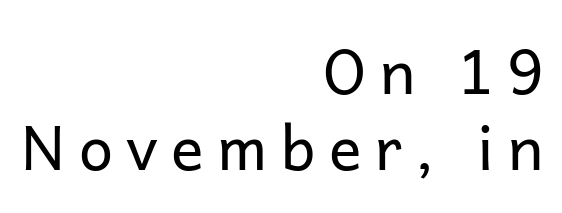
The passage shown is typed in a proportional face where columns would drift. Decoration check: the copy has no underline. Italic: no, the glyphs are upright roman. Serif or sans? Sans — the stroke terminals are bare.
